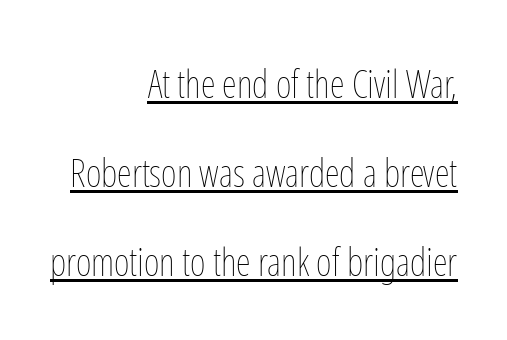
{"italic": "no", "bold": "no", "weight": "thin", "width": "condensed", "stroke_contrast": "low", "x_height": "medium", "monospaced": "no", "underline": "yes", "align": "right", "line_spacing": "loose", "line_spacing_ratio": 2.34, "letter_spacing": "normal", "letter_spacing_em": 0.0, "glyph_px": 38}
